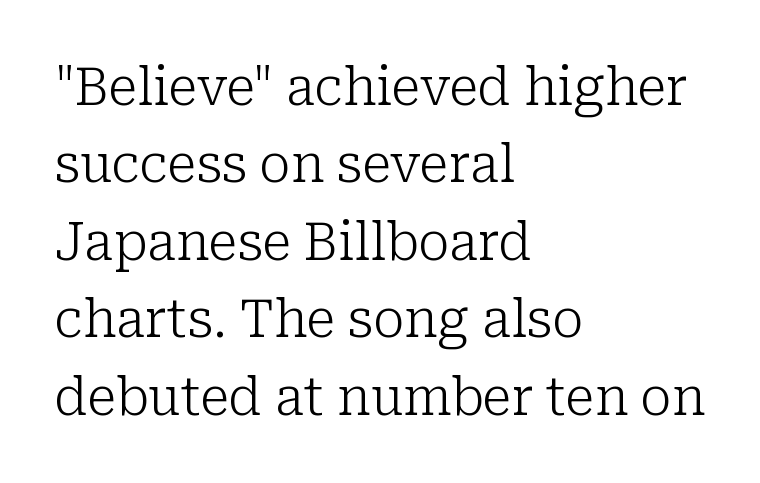
{"serif": "yes", "italic": "no", "bold": "no", "weight": "light", "width": "normal", "stroke_contrast": "low", "x_height": "medium", "monospaced": "no", "underline": "no", "align": "left", "line_spacing": "normal", "line_spacing_ratio": 1.46, "letter_spacing": "normal", "letter_spacing_em": 0.0, "glyph_px": 53}
